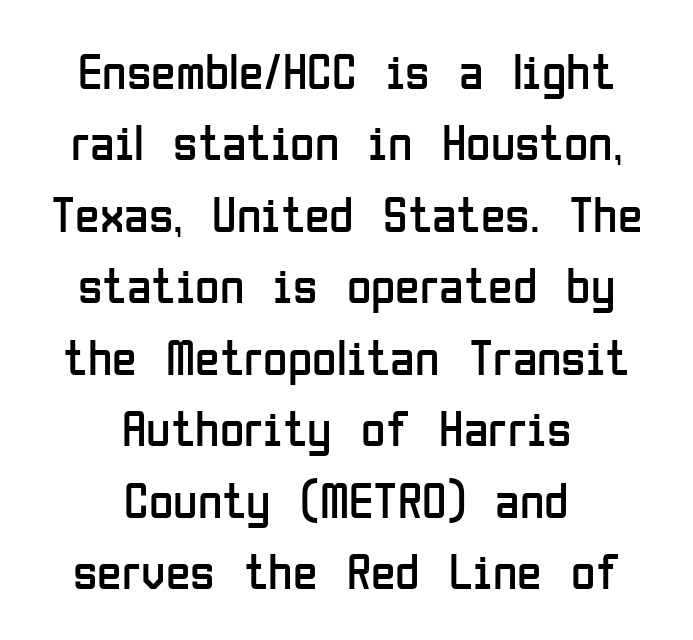
The image shows 50 px regular-weight, condensed sans-serif type, upright; set centered, normal line spacing (1.43x), normal letter spacing, not underlined; low stroke contrast and a medium x-height.
